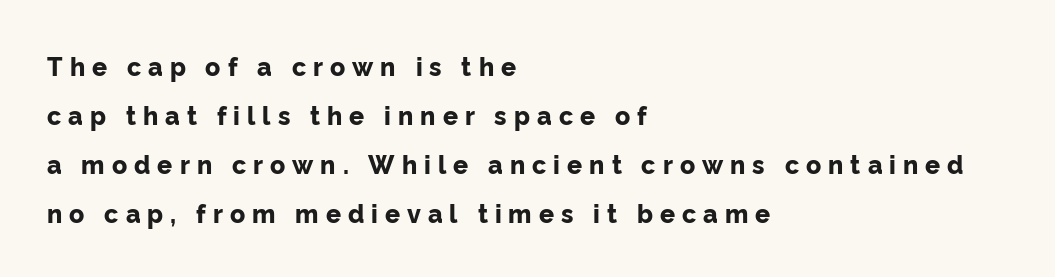
Does the lettering tilt? It doesn't — this is upright. Caption: multi-line text, flush left, ragged right. Is the letter spacing exaggerated? Yes — the characters are pushed far apart. A full-strength bold gives these letters their thick strokes. Honestly, there is no underline to notice here at all. Airy leading.
